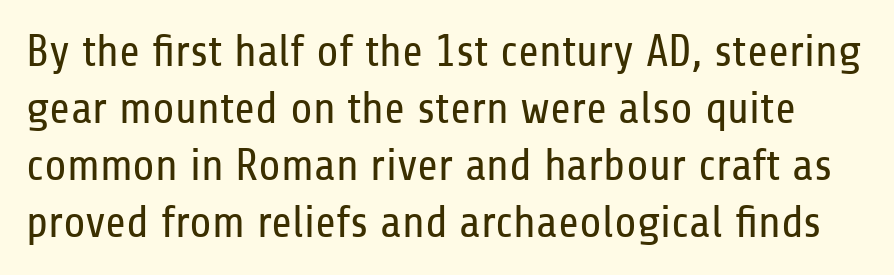
{"serif": "no", "italic": "no", "bold": "no", "weight": "regular", "width": "condensed", "stroke_contrast": "low", "x_height": "medium", "monospaced": "no", "underline": "no", "line_spacing": "normal", "line_spacing_ratio": 1.27, "letter_spacing": "normal", "letter_spacing_em": 0.0, "glyph_px": 45}
